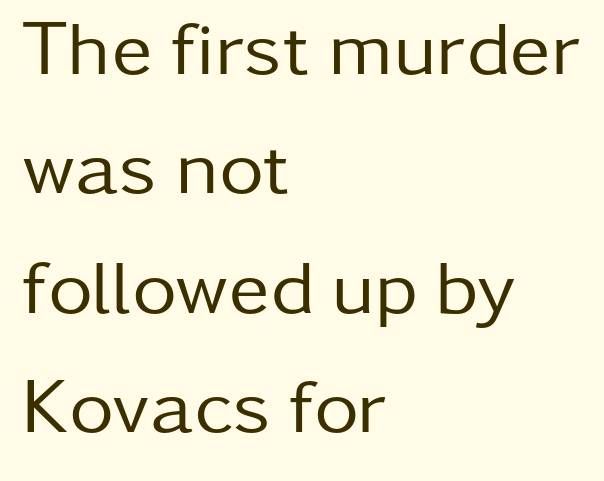
The image shows 77 px regular-weight sans-serif type, upright; set left-aligned, normal line spacing (1.55x), normal letter spacing, not underlined; low stroke contrast and a medium x-height.
